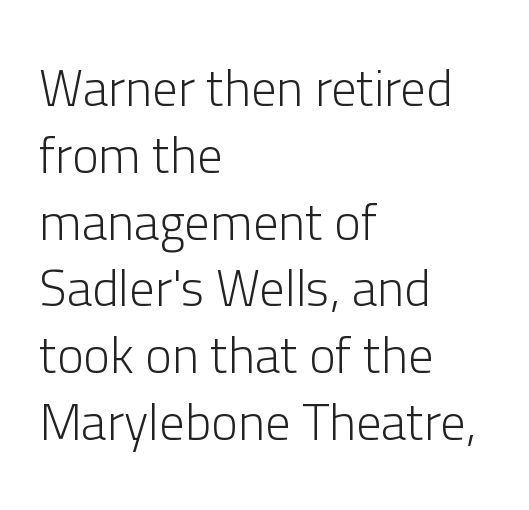
The image shows 51 px light sans-serif type, upright; set left-aligned, normal line spacing (1.31x), normal letter spacing, not underlined; low stroke contrast and a medium x-height.
